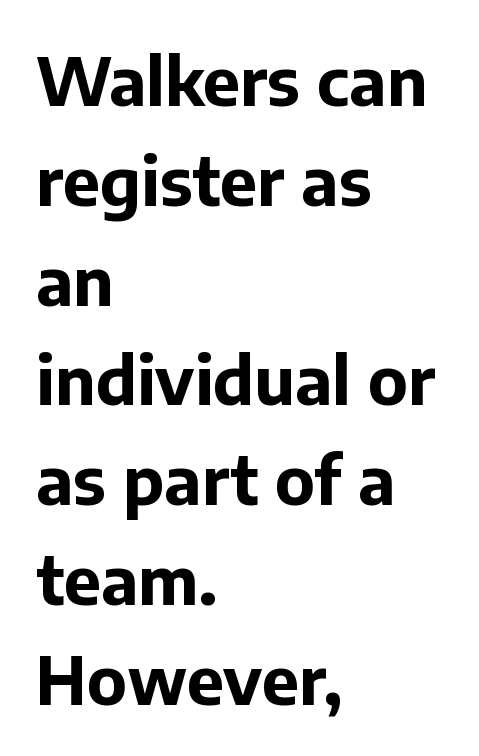
The image shows 67 px bold sans-serif type, upright; set left-aligned, normal line spacing (1.49x), normal letter spacing, not underlined; low stroke contrast and a medium x-height.
